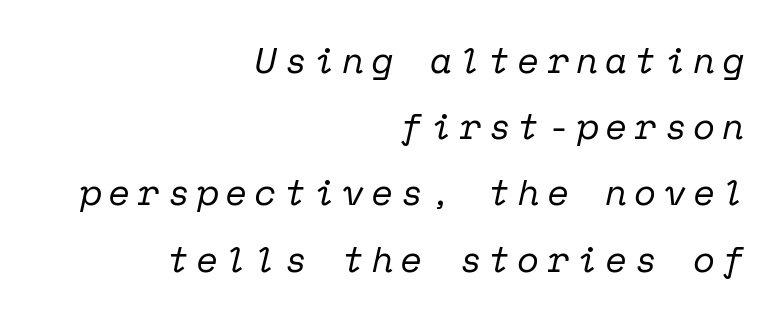
{"serif": "yes", "italic": "yes", "lean": "right", "slant_degrees": 12, "bold": "no", "weight": "regular", "width": "normal", "stroke_contrast": "low", "x_height": "medium", "monospaced": "yes", "underline": "no", "align": "right", "line_spacing_ratio": 1.84, "letter_spacing": "wide", "letter_spacing_em": 0.2, "glyph_px": 36}
